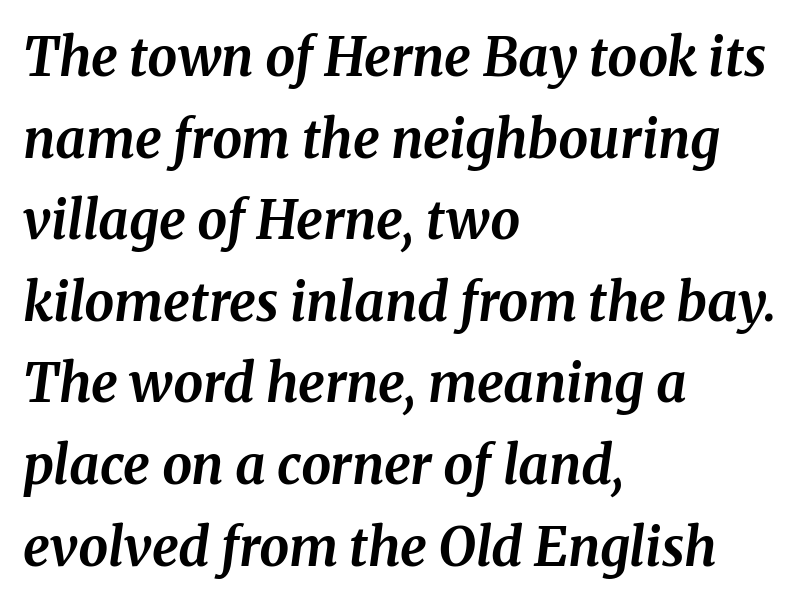
Each letter keeps its own natural width here, so spacing adapts to shape. The font is running at its bold setting. The lettering tilts uniformly, giving the passage an italic look. Underlining? Definitely not there. The compositor pushed each line to the left boundary. These lines keep a tight, regular rhythm from letter to letter.
